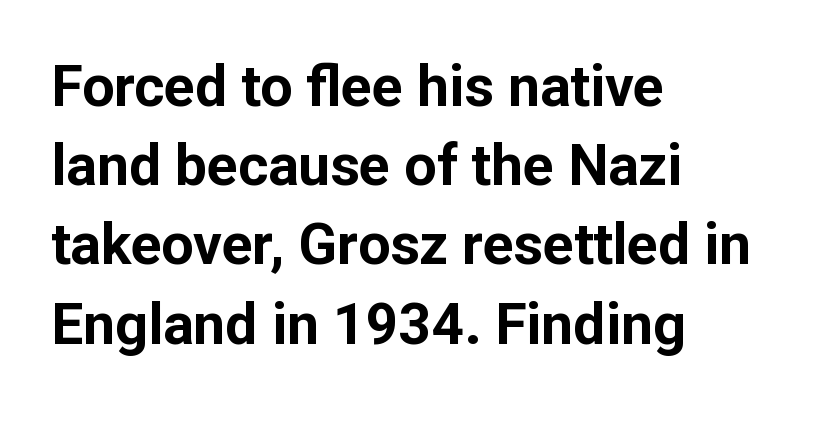
{"serif": "no", "italic": "no", "bold": "yes", "weight": "bold", "width": "normal", "stroke_contrast": "low", "x_height": "medium", "monospaced": "no", "underline": "no", "align": "left", "line_spacing": "normal", "line_spacing_ratio": 1.39, "letter_spacing": "normal", "letter_spacing_em": 0.0, "glyph_px": 57}
